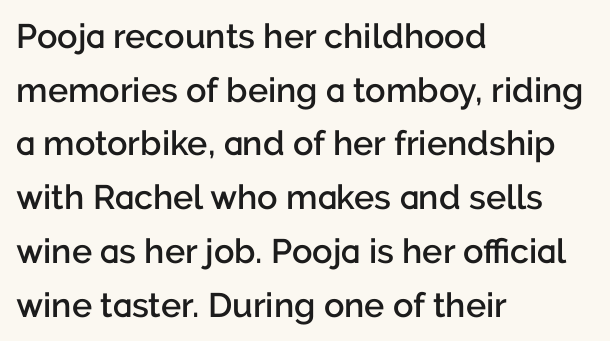
Q: Is the text bold? A: Semi-bold.
Q: Is the text italic (slanted)? A: No, it is upright.
Q: Is the typeface a serif or a sans-serif typeface? A: Sans-serif.
Q: Is the text underlined? A: No.
Q: How is the paragraph aligned? A: Left-aligned.
Q: Is the spacing between letters normal or unusually wide? A: Normal.
Q: Is the spacing between lines tight, normal or loose? A: Normal.
Q: Width (condensed, normal, or wide)? A: Normal.
Q: Stroke contrast? A: Low.
Q: x-height? A: Medium.
Q: Monospaced? A: No.
